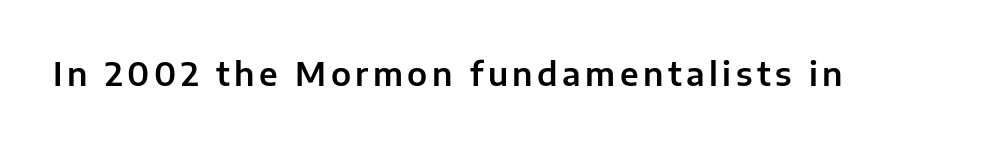
Q: Is the text italic (slanted)? A: No, it is upright.
Q: Is the typeface a serif or a sans-serif typeface? A: Sans-serif.
Q: Is the text underlined? A: No.
Q: Width (condensed, normal, or wide)? A: Normal.
Q: Stroke contrast? A: Low.
Q: x-height? A: Medium.
Q: Monospaced? A: No.
